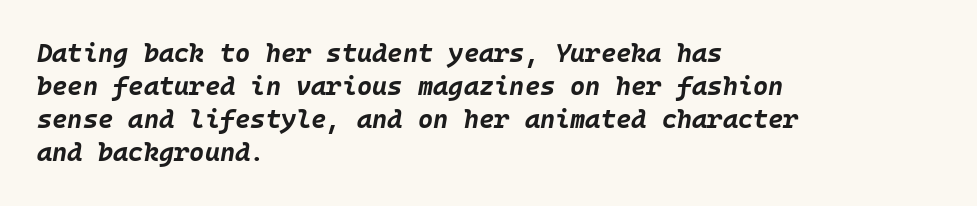
Does the leading feel generous? No, just average. Typeset ragged right — the left edge is the straight one. The specimen omits any rule beneath the text block's lines. Each glyph is drawn with heavy, bold strokes. A typesetter would mark this as italic. Nobody touched the tracking dial on this one.
